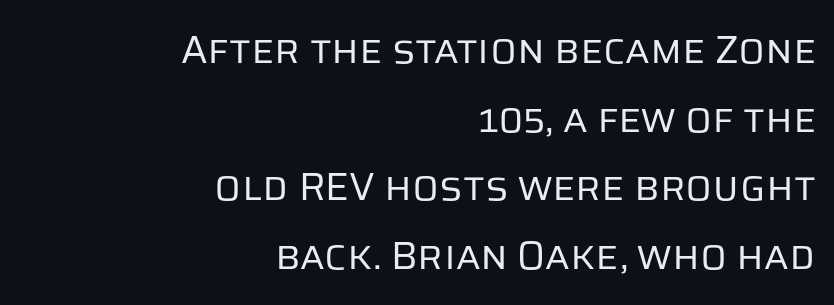
The lines are quadded right. No feet cap the strokes, marking this as sans-serif type. Do the letters lean? They stand straight. The letterforms sit at book weight or below.
